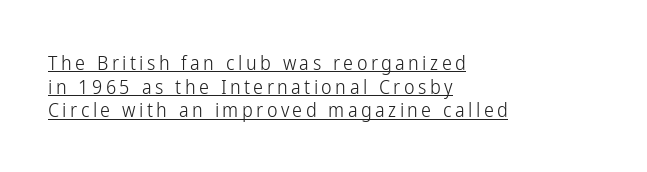
The paragraph shown leans on its left margin. Notice how a bar underscores the lettering throughout. Upright lettering throughout. Letters have the restrained weight of plain body copy at most.
